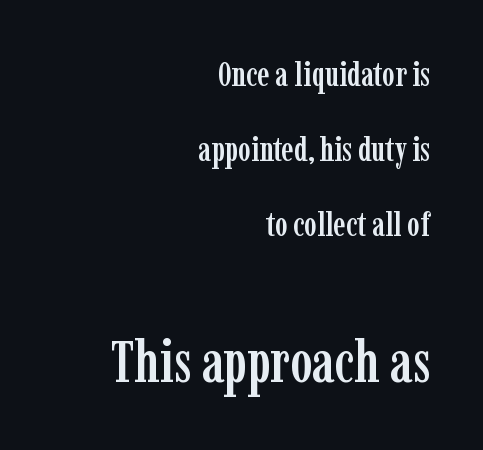
{"serif": "yes", "italic": "no", "width": "condensed", "stroke_contrast": "low", "x_height": "medium", "monospaced": "no", "underline": "no", "align": "right", "line_spacing": "loose", "line_spacing_ratio": 2.2, "letter_spacing": "normal", "letter_spacing_em": 0.0, "larger_block": "second", "size_ratio": 1.74, "glyph_px": 59}
